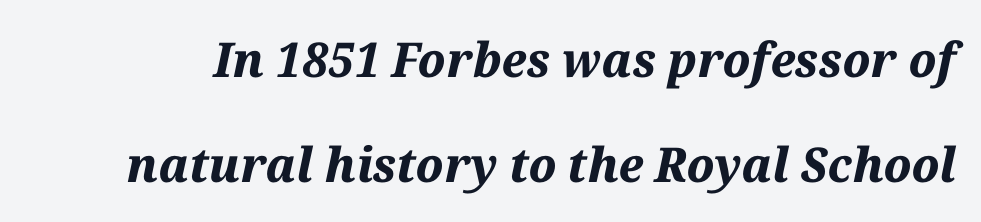
This block would shrink considerably if given ordinary leading; it's expanded now. The font's italic variant was chosen for this text. The glyphs have the mass of a bold cut. No word sits above an underline.
